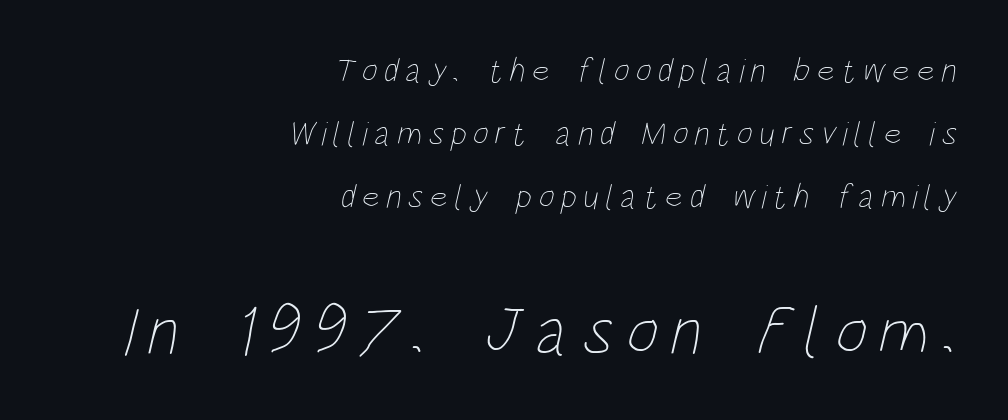
{"bold": "no", "weight": "thin", "width": "condensed", "stroke_contrast": "low", "x_height": "large", "monospaced": "no", "underline": "no", "align": "right", "line_spacing_ratio": 1.85, "larger_block": "second", "size_ratio": 2.03, "glyph_px": 69}
